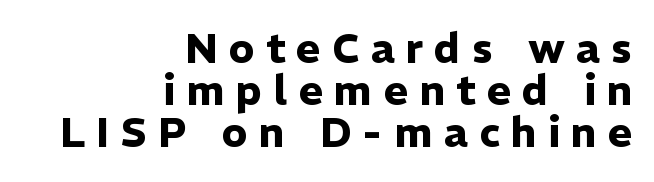
{"serif": "no", "italic": "no", "bold": "yes", "weight": "heavy", "width": "normal", "stroke_contrast": "low", "x_height": "medium", "monospaced": "no", "underline": "no", "align": "right", "line_spacing": "tight", "line_spacing_ratio": 1.03, "letter_spacing": "wide", "letter_spacing_em": 0.28, "glyph_px": 41}
